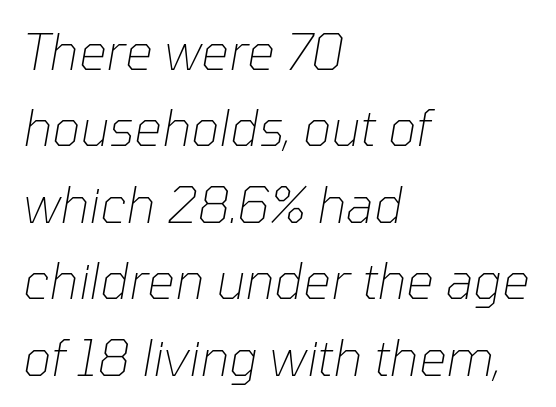
The image shows 49 px thin type, italic (leaning right); set left-aligned, normal line spacing (1.56x), normal letter spacing, not underlined; low stroke contrast and a medium x-height.
